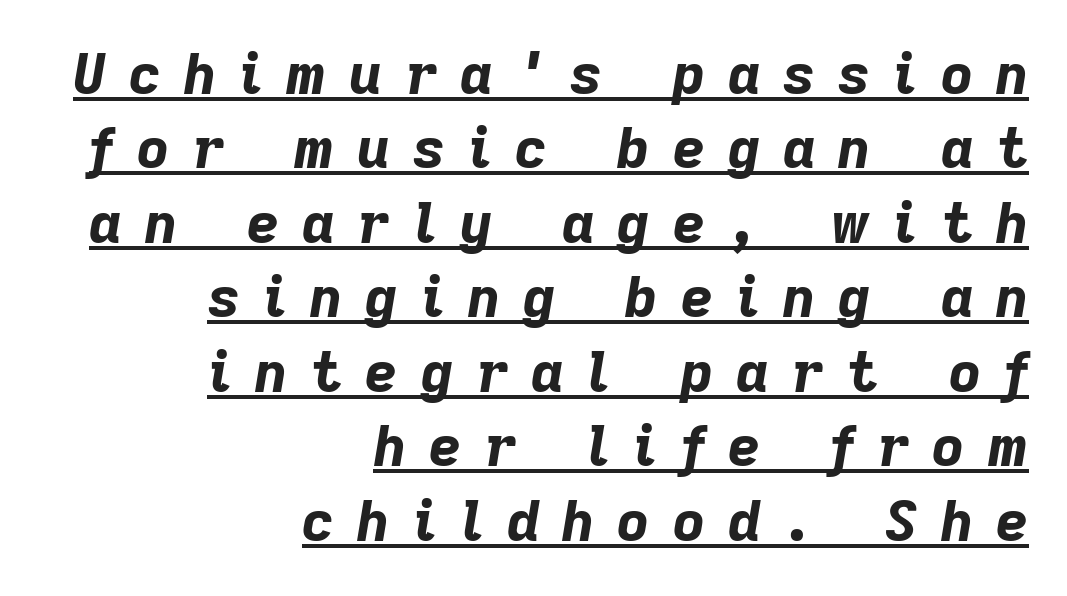
{"italic": "yes", "lean": "right", "slant_degrees": 9, "bold": "yes", "weight": "bold", "width": "normal", "stroke_contrast": "low", "x_height": "medium", "monospaced": "no", "underline": "yes", "align": "right", "line_spacing": "normal", "line_spacing_ratio": 1.33, "letter_spacing": "wide", "letter_spacing_em": 0.41, "glyph_px": 56}
